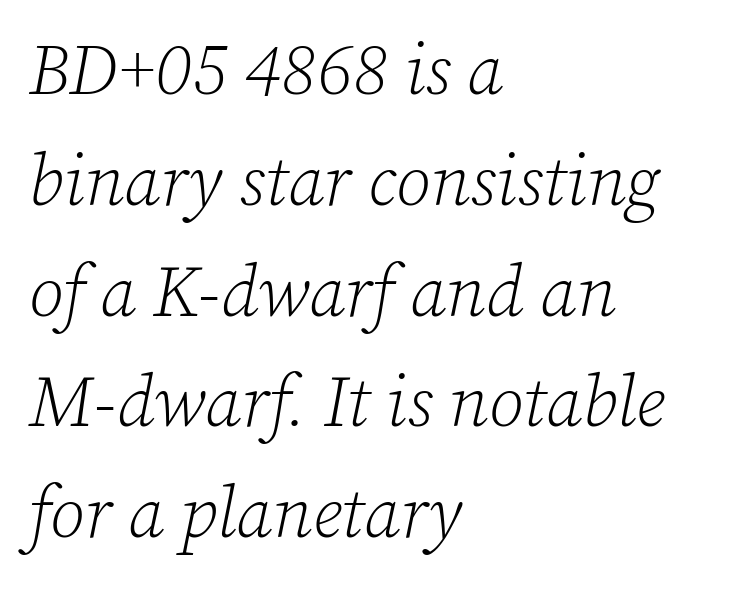
Quick note: interline space is typical. The horizontal fit of the characters is conventional and even. Little horizontal feet cap the strokes, marking this as serif type. The words here are not underlined.
